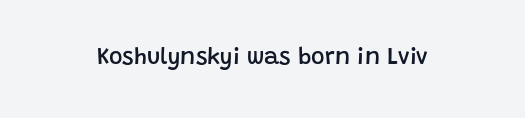
Q: Is the text bold? A: Semi-bold.
Q: Is the text italic (slanted)? A: No, it is upright.
Q: Is the text underlined? A: No.
Q: Is the spacing between letters normal or unusually wide? A: Normal.
